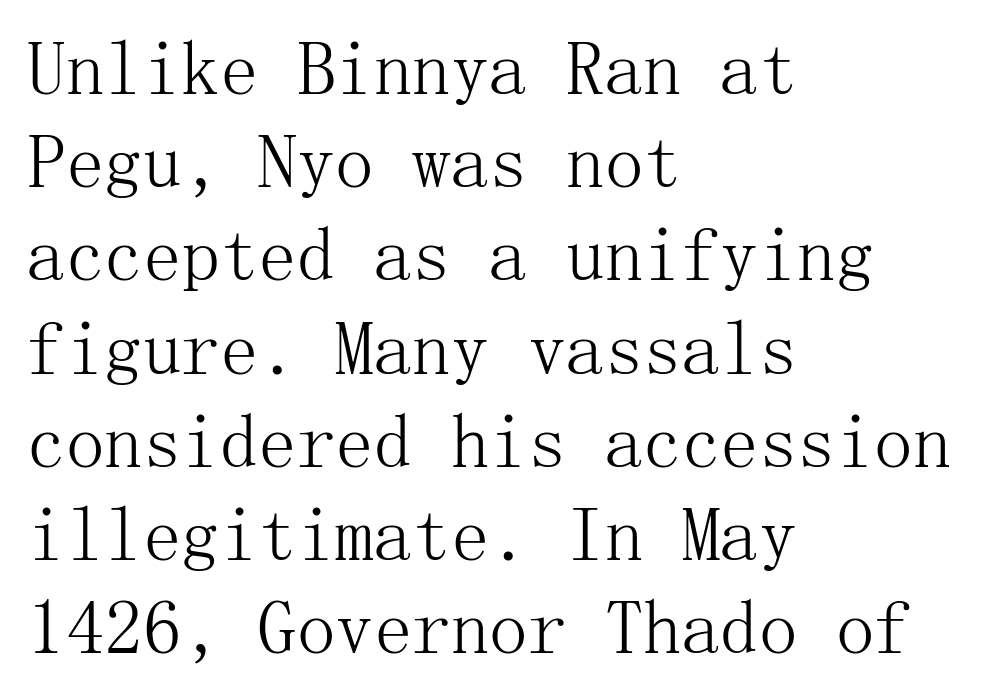
Q: Is the text bold? A: No.
Q: Is the text italic (slanted)? A: No, it is upright.
Q: Is the typeface a serif or a sans-serif typeface? A: Serif.
Q: Is the text underlined? A: No.
Q: How is the paragraph aligned? A: Left-aligned.
Q: Is the spacing between letters normal or unusually wide? A: Normal.
Q: Width (condensed, normal, or wide)? A: Normal.
Q: Stroke contrast? A: Medium.
Q: x-height? A: Medium.
